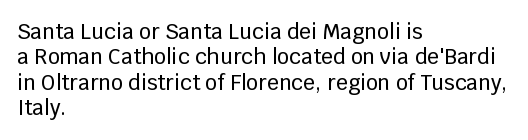
Q: Is the text italic (slanted)? A: No, it is upright.
Q: Is the text underlined? A: No.
Q: How is the paragraph aligned? A: Left-aligned.
Q: Is the spacing between letters normal or unusually wide? A: Normal.
